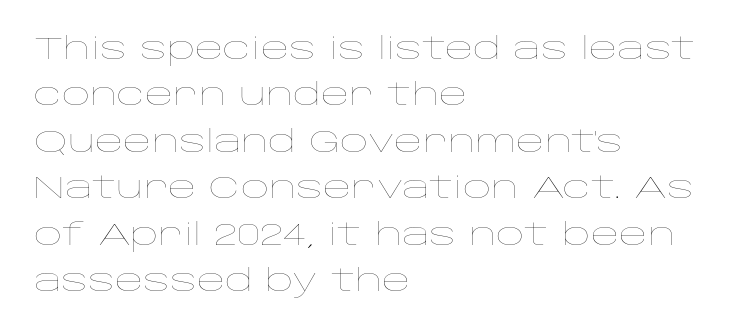
The image shows 31 px thin, wide type, upright; set left-aligned, normal line spacing (1.5x), normal letter spacing, not underlined; low stroke contrast and a large x-height.
